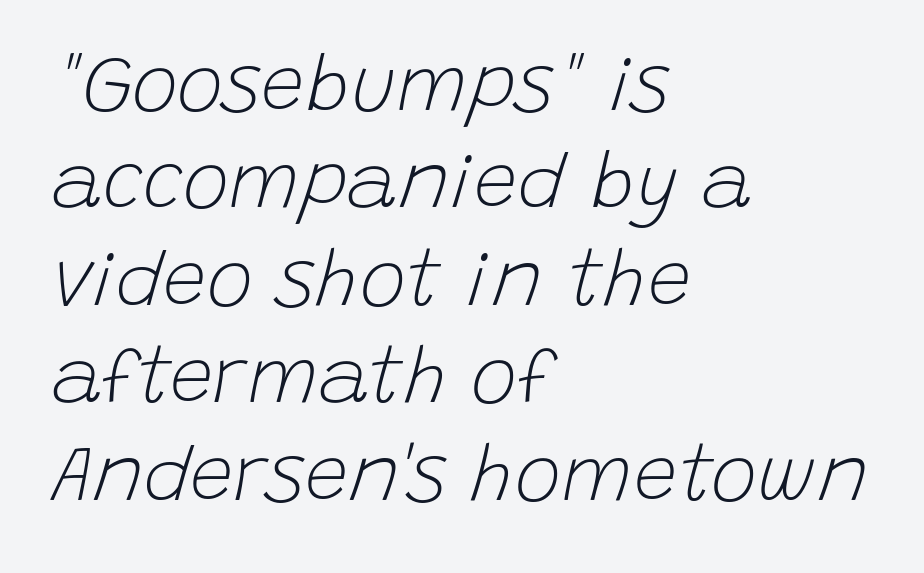
The image shows 78 px light type, italic (leaning right); set left-aligned, normal line spacing (1.25x), normal letter spacing, not underlined; low stroke contrast and a large x-height.
